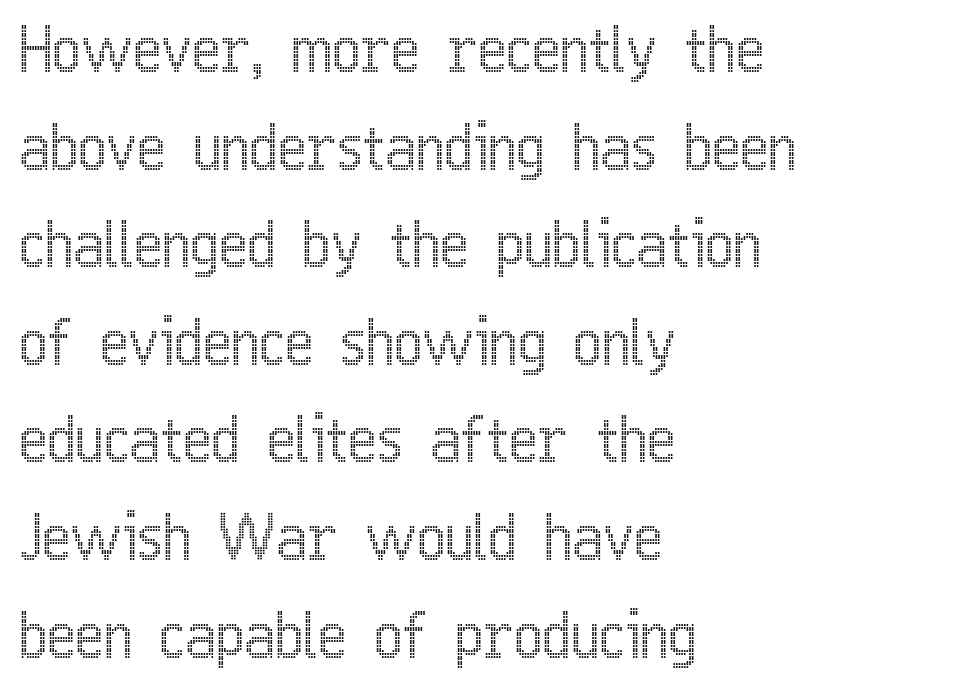
{"italic": "no", "width": "condensed", "x_height": "medium", "monospaced": "no", "underline": "no", "align": "left", "line_spacing": "normal", "line_spacing_ratio": 1.6, "letter_spacing": "normal", "letter_spacing_em": 0.0, "glyph_px": 61}
